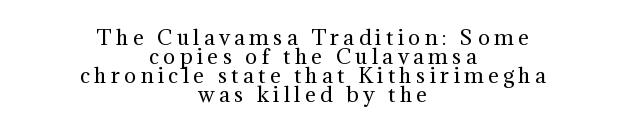
{"italic": "no", "bold": "no", "underline": "no", "align": "center", "line_spacing": "tight", "line_spacing_ratio": 0.95, "letter_spacing": "wide", "letter_spacing_em": 0.22, "glyph_px": 20}
